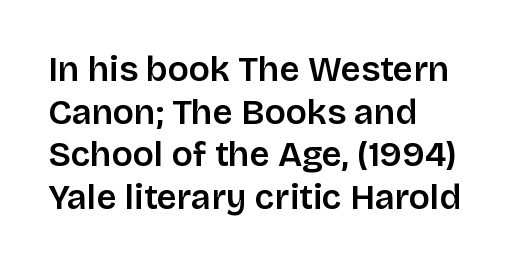
{"serif": "no", "italic": "no", "bold": "semi", "weight": "semibold", "width": "normal", "stroke_contrast": "low", "x_height": "large", "monospaced": "no", "underline": "no", "align": "left", "line_spacing_ratio": 1.22, "letter_spacing": "normal", "letter_spacing_em": 0.0, "glyph_px": 35}
